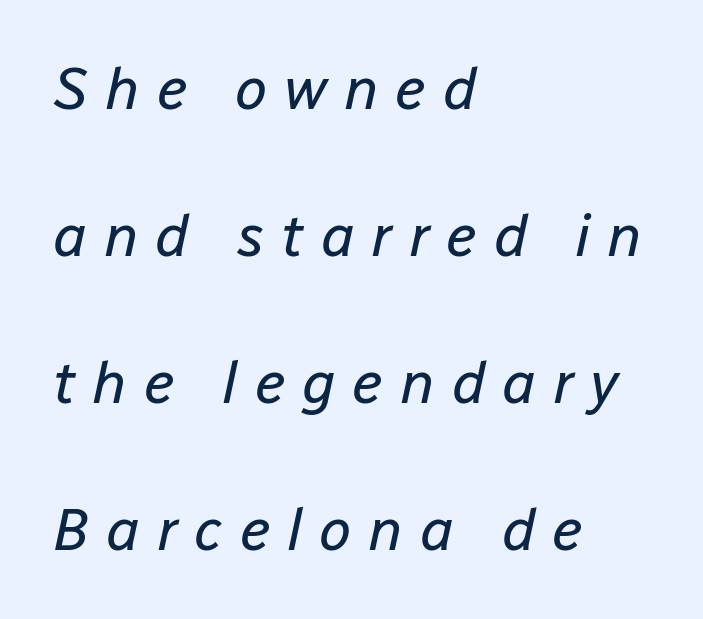
This sample uses expanded letter spacing, leaving extra air between glyphs. Underlining? Definitely not there. The font's italic variant was chosen for this text. The lines in this sample share a left origin and differ only in where they stop. These lines are rendered in a variable-pitch font.
